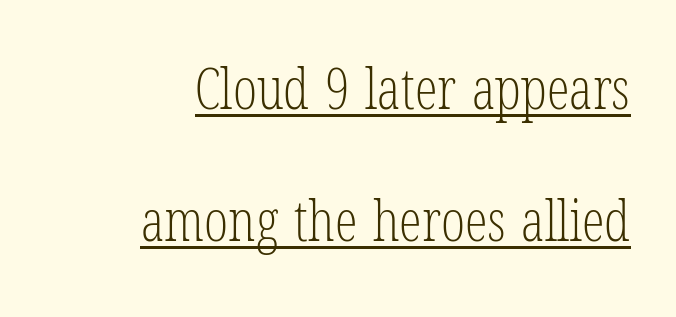
The image shows 57 px light, condensed serif type, upright; set right-aligned, loose line spacing (2.32x), normal letter spacing, underlined; low stroke contrast and a medium x-height.
